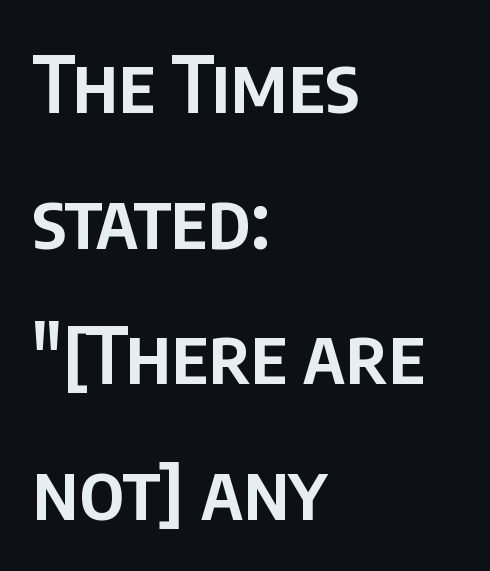
The image shows 78 px semibold, condensed sans-serif type, upright; set left-aligned, line spacing 1.74x, normal letter spacing, not underlined; low stroke contrast and a large x-height.
